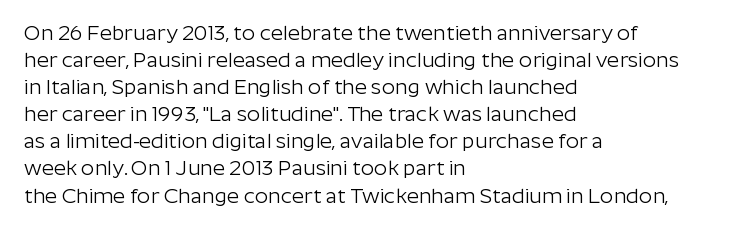
The image shows 21 px text type, upright; set left-aligned, normal line spacing (1.29x), normal letter spacing, not underlined.
